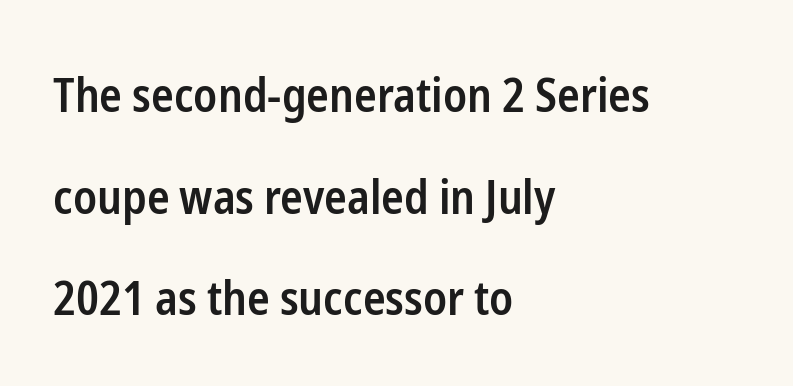
Q: Is the text bold? A: Semi-bold.
Q: Is the text italic (slanted)? A: No, it is upright.
Q: Is the typeface a serif or a sans-serif typeface? A: Sans-serif.
Q: Is the text underlined? A: No.
Q: How is the paragraph aligned? A: Left-aligned.
Q: Is the spacing between letters normal or unusually wide? A: Normal.
Q: Is the spacing between lines tight, normal or loose? A: Loose.
Q: Width (condensed, normal, or wide)? A: Condensed.
Q: Stroke contrast? A: Low.
Q: x-height? A: Medium.
Q: Monospaced? A: No.
